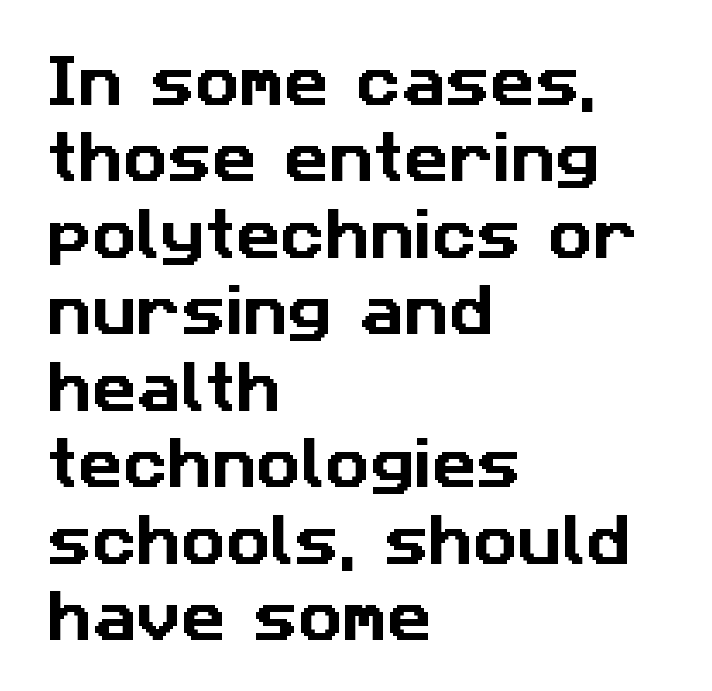
Q: Is the typeface a serif or a sans-serif typeface? A: Sans-serif.
Q: Is the text underlined? A: No.
Q: How is the paragraph aligned? A: Left-aligned.
Q: Is the spacing between letters normal or unusually wide? A: Normal.
Q: Is the spacing between lines tight, normal or loose? A: Normal.
Q: Width (condensed, normal, or wide)? A: Normal.
Q: Stroke contrast? A: Low.
Q: x-height? A: Medium.
Q: Monospaced? A: No.
